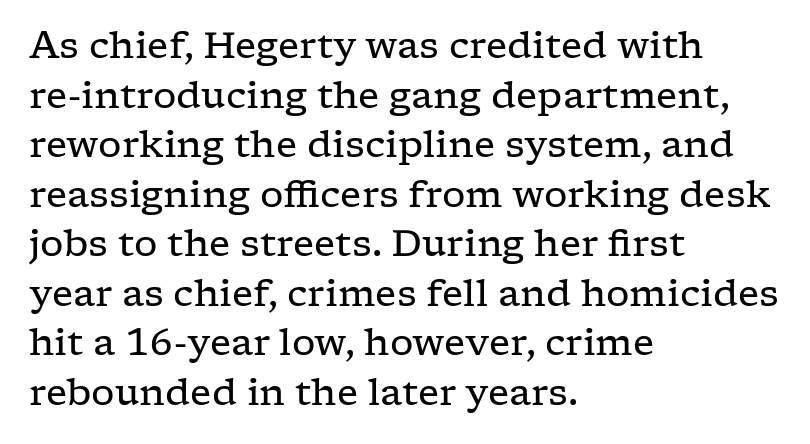
Q: Is the text bold? A: No.
Q: Is the text italic (slanted)? A: No, it is upright.
Q: Is the typeface a serif or a sans-serif typeface? A: Serif.
Q: Is the text underlined? A: No.
Q: How is the paragraph aligned? A: Left-aligned.
Q: Is the spacing between letters normal or unusually wide? A: Normal.
Q: Is the spacing between lines tight, normal or loose? A: Normal.
Q: Width (condensed, normal, or wide)? A: Wide.
Q: Stroke contrast? A: Low.
Q: x-height? A: Medium.
Q: Monospaced? A: No.
